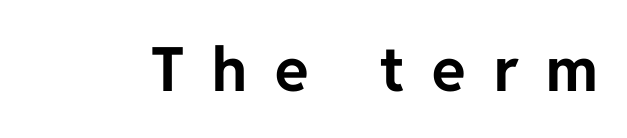
The image shows 61 px bold sans-serif type, upright; set unusually wide letter spacing (+0.46 em), not underlined; low stroke contrast and a medium x-height.
